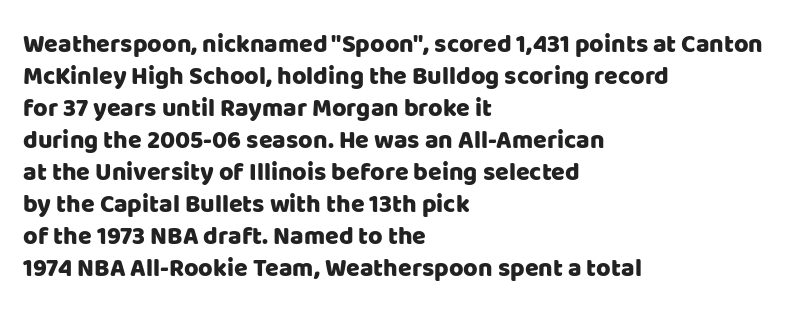
Q: Is the text italic (slanted)? A: No, it is upright.
Q: Is the text underlined? A: No.
Q: How is the paragraph aligned? A: Left-aligned.
Q: Is the spacing between letters normal or unusually wide? A: Normal.
Q: Is the spacing between lines tight, normal or loose? A: Normal.
